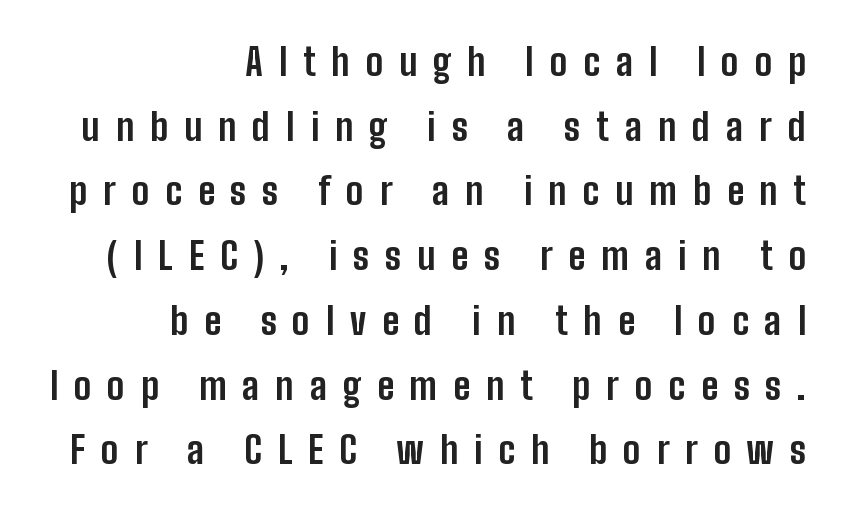
Q: Is the text bold? A: Yes.
Q: Is the text italic (slanted)? A: No, it is upright.
Q: Is the typeface a serif or a sans-serif typeface? A: Sans-serif.
Q: Is the text underlined? A: No.
Q: How is the paragraph aligned? A: Right-aligned.
Q: Is the spacing between letters normal or unusually wide? A: Unusually wide.
Q: Width (condensed, normal, or wide)? A: Condensed.
Q: Stroke contrast? A: Low.
Q: x-height? A: Medium.
Q: Monospaced? A: No.
